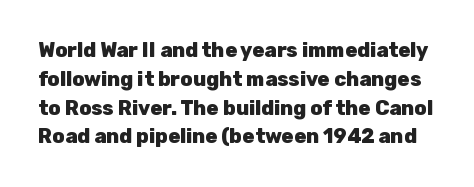
A dark, heavy texture on the line: the type is bold. Default kerning and tracking; the words read as compact shapes. Descenders are the only things crossing below the line. Tall strokes in this sample are plumb rather than angled. Summary of vertical rhythm: regular, with standard interline spacing.
